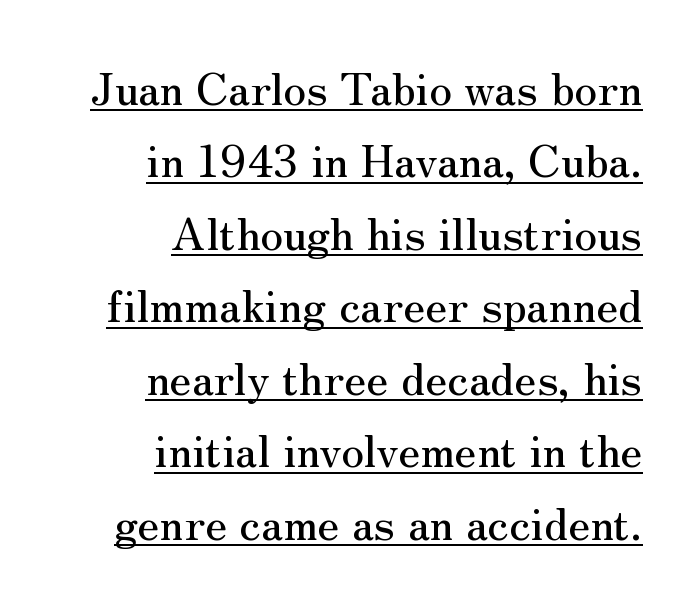
Emphasis is given by a line drawn under the lettering. Which margin do the lines hug? The right one — the left edge is uneven. Compared with typical body copy, the letter spacing here is the same. A normal amount of white space separates one row of letters from the next.
